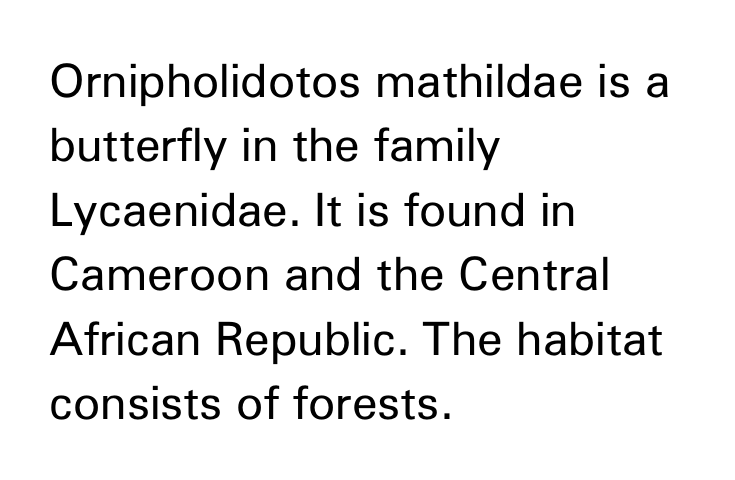
Q: Is the text bold? A: No.
Q: Is the text italic (slanted)? A: No, it is upright.
Q: Is the typeface a serif or a sans-serif typeface? A: Sans-serif.
Q: Is the text underlined? A: No.
Q: How is the paragraph aligned? A: Left-aligned.
Q: Is the spacing between letters normal or unusually wide? A: Normal.
Q: Is the spacing between lines tight, normal or loose? A: Normal.
Q: Width (condensed, normal, or wide)? A: Normal.
Q: Stroke contrast? A: Low.
Q: x-height? A: Medium.
Q: Monospaced? A: No.
